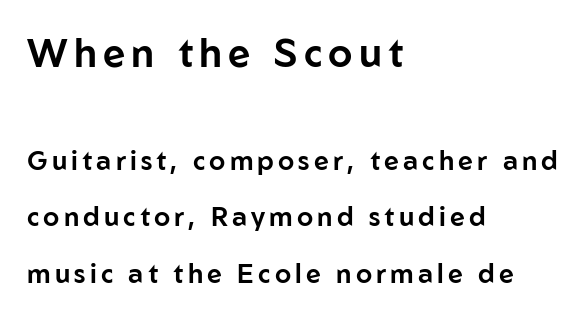
Q: Is the text italic (slanted)? A: No, it is upright.
Q: Is the typeface a serif or a sans-serif typeface? A: Sans-serif.
Q: Is the text underlined? A: No.
Q: How is the paragraph aligned? A: Left-aligned.
Q: Is the spacing between lines tight, normal or loose? A: Loose.
Q: Which block of text is set in a larger size, the first (top) or the second (bottom)? A: The first (top) one.
Q: Width (condensed, normal, or wide)? A: Normal.
Q: Stroke contrast? A: Low.
Q: x-height? A: Medium.
Q: Monospaced? A: No.
